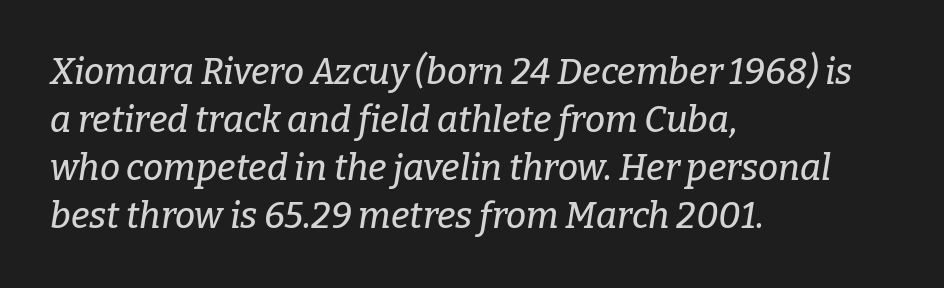
The image shows 36 px serif type, italic (leaning right); set left-aligned, normal line spacing (1.33x), normal letter spacing, not underlined; low stroke contrast and a medium x-height.
